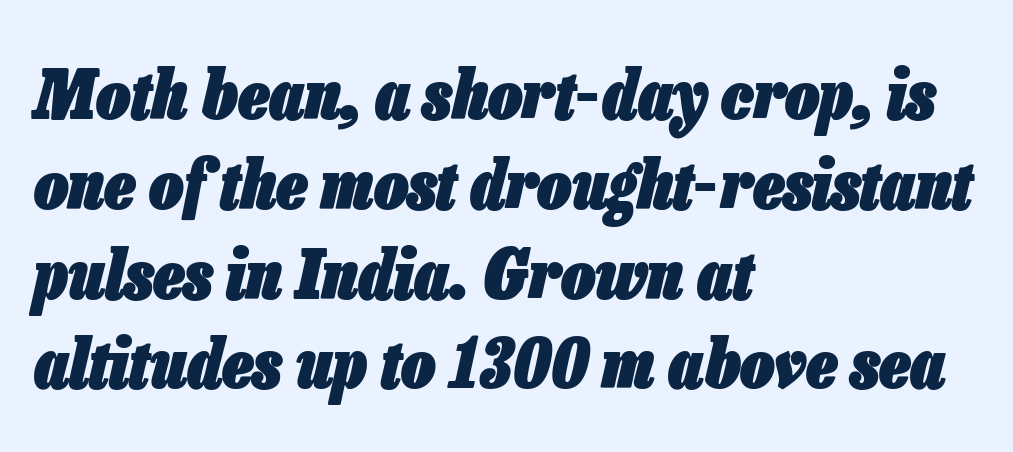
{"italic": "yes", "lean": "right", "slant_degrees": 13, "bold": "yes", "weight": "heavy", "width": "condensed", "stroke_contrast": "low", "x_height": "medium", "monospaced": "no", "underline": "no", "align": "left", "line_spacing": "normal", "line_spacing_ratio": 1.32, "letter_spacing": "normal", "letter_spacing_em": 0.0, "glyph_px": 68}
